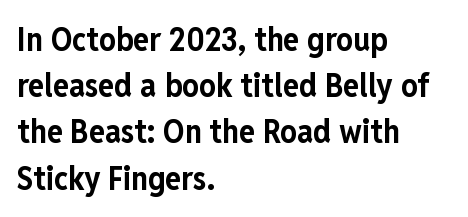
{"serif": "no", "italic": "no", "bold": "yes", "weight": "bold", "width": "condensed", "stroke_contrast": "low", "x_height": "medium", "monospaced": "no", "underline": "no", "align": "left", "line_spacing": "normal", "line_spacing_ratio": 1.4, "letter_spacing": "normal", "letter_spacing_em": 0.0, "glyph_px": 33}
